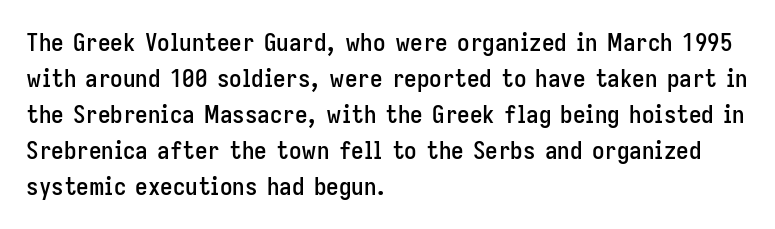
Q: Is the text italic (slanted)? A: No, it is upright.
Q: Is the text underlined? A: No.
Q: How is the paragraph aligned? A: Left-aligned.
Q: Is the spacing between letters normal or unusually wide? A: Normal.
Q: Is the spacing between lines tight, normal or loose? A: Normal.
